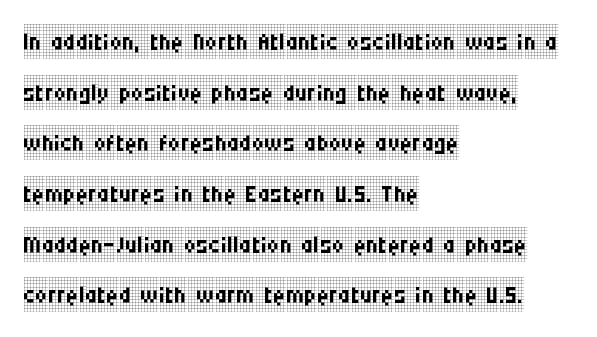
{"serif": "yes", "italic": "no", "bold": "no", "weight": "regular", "width": "condensed", "stroke_contrast": "low", "x_height": "large", "monospaced": "no", "underline": "no", "align": "left", "line_spacing": "normal", "line_spacing_ratio": 1.49, "letter_spacing": "normal", "letter_spacing_em": 0.0, "glyph_px": 34}
